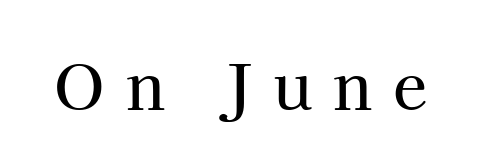
Q: Is the text italic (slanted)? A: No, it is upright.
Q: Is the typeface a serif or a sans-serif typeface? A: Serif.
Q: Is the text underlined? A: No.
Q: Is the spacing between letters normal or unusually wide? A: Unusually wide.
Q: Width (condensed, normal, or wide)? A: Normal.
Q: Stroke contrast? A: High.
Q: x-height? A: Medium.
Q: Monospaced? A: No.
